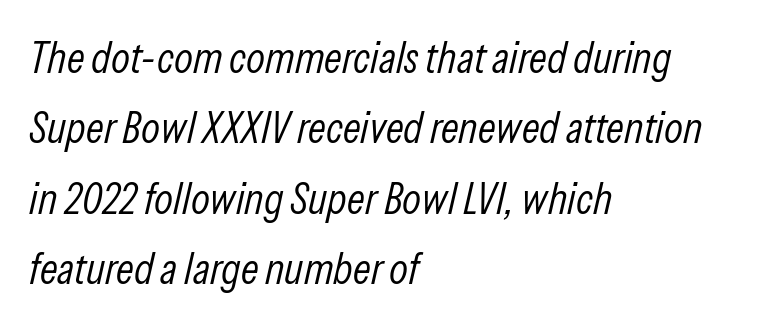
Nobody touched the tracking dial on this one. A bare baseline throughout the passage. The letters advance in unequal steps, a hallmark of proportional type. Quick note: italic.
